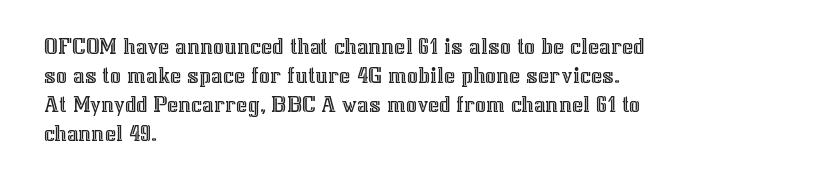
The area under the type is left untouched. Is the block centered? No — it sits flush against the left margin. Default kerning and tracking; the words read as compact shapes. Is there any slant? The stems are plumb.
